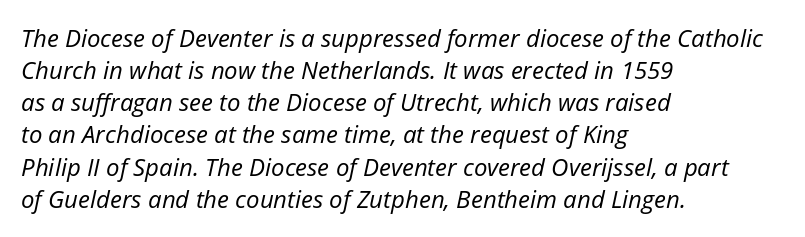
Emphasis-style slanted type is in use. Teacher's note: observe the even left margin — that is flush-left alignment. Check under the words: just untouched page. This is not heavy type; no bold has been used. Standard letterfit; no display-style spreading of the glyphs.
